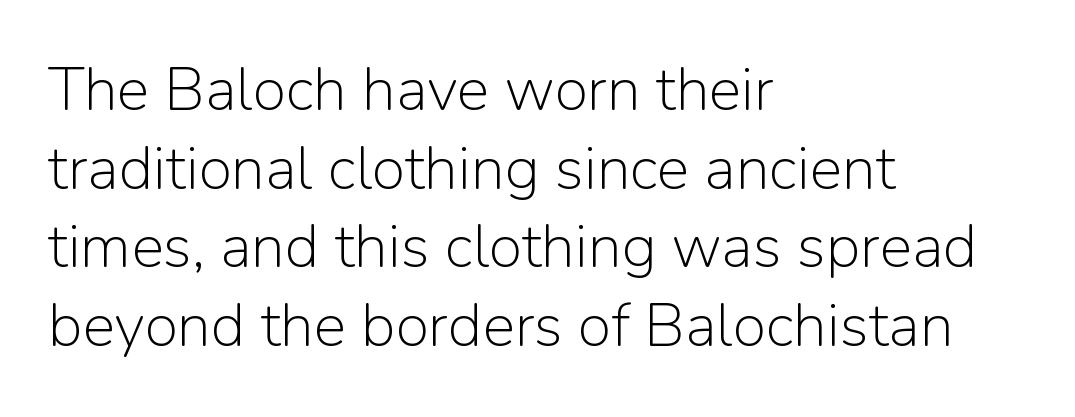
Compared with typical body copy, the letter spacing here is the same. Think of a printed novel: that variable character pitch is what you see here. Check the space under the baseline: it is left empty. Evenly set lines give the paragraph a standard silhouette. A typesetter would label this face a sans.
